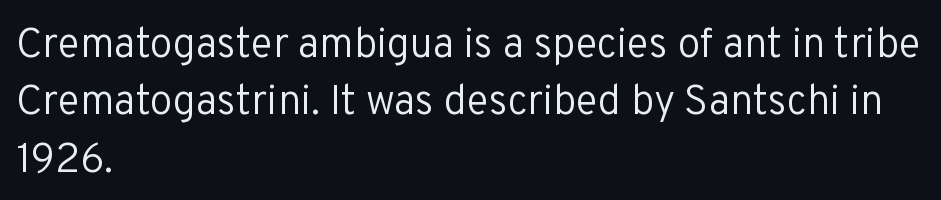
Vertical stems look standard width or narrower in stroke. The letters carry no serifs — their stems end cleanly without finishing strokes. Type without underlining. The lines are quadded left. Tracking here is standard; glyphs follow each other at the usual distance. Normally led — the rows are evenly, conventionally spaced.
